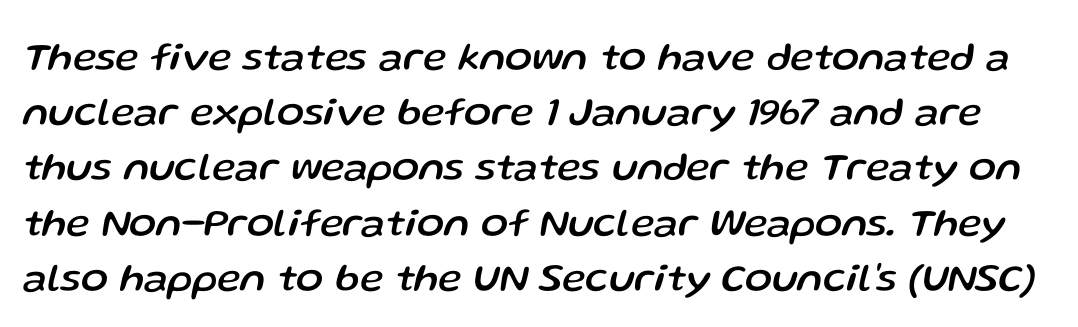
Yep, that's italic — everything's leaning. Here the designer chose a conventional face with non-uniform glyph widths. Regular leading. Tracking here is standard; glyphs follow each other at the usual distance. Anything drawn beneath the words? Only blank space.
